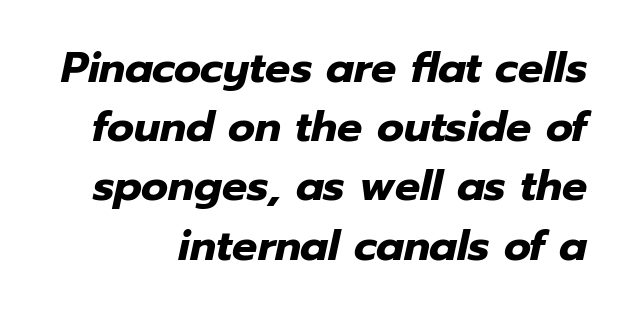
{"italic": "yes", "lean": "right", "slant_degrees": 12, "bold": "yes", "weight": "heavy", "width": "normal", "stroke_contrast": "low", "x_height": "medium", "monospaced": "no", "underline": "no", "line_spacing": "normal", "line_spacing_ratio": 1.41, "letter_spacing": "normal", "letter_spacing_em": 0.0, "glyph_px": 42}
